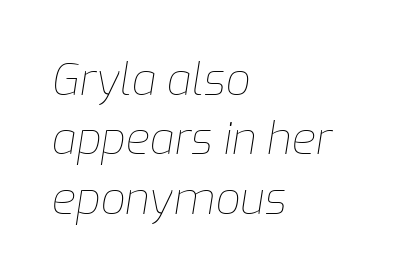
{"italic": "yes", "lean": "right", "slant_degrees": 9, "bold": "no", "weight": "thin", "width": "normal", "stroke_contrast": "low", "x_height": "medium", "monospaced": "no", "underline": "no", "align": "left", "line_spacing": "normal", "line_spacing_ratio": 1.35, "letter_spacing": "normal", "letter_spacing_em": 0.0, "glyph_px": 44}
